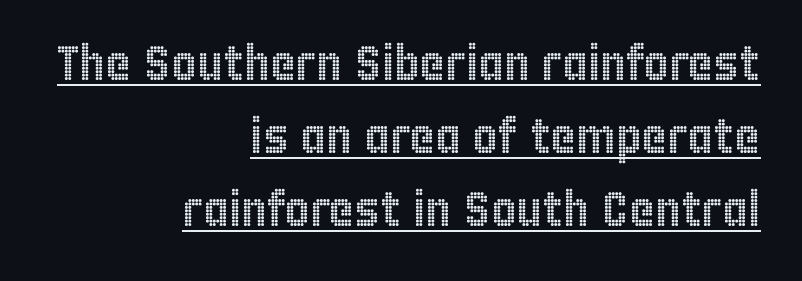
Q: Is the text italic (slanted)? A: No, it is upright.
Q: Is the text underlined? A: Yes.
Q: How is the paragraph aligned? A: Right-aligned.
Q: Is the spacing between letters normal or unusually wide? A: Normal.
Q: Is the spacing between lines tight, normal or loose? A: Normal.
Q: Width (condensed, normal, or wide)? A: Condensed.
Q: x-height? A: Large.
Q: Monospaced? A: No.
